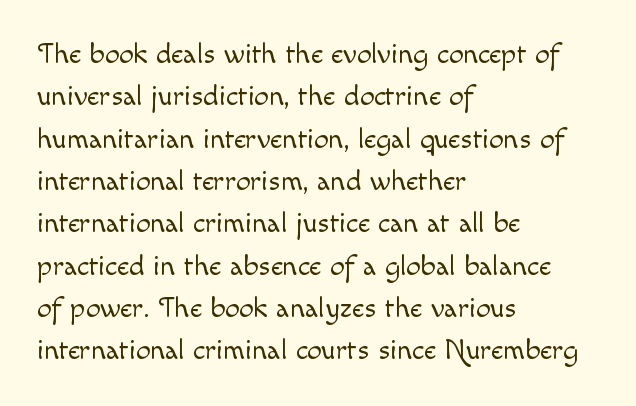
Q: Is the text bold? A: No.
Q: Is the text italic (slanted)? A: No, it is upright.
Q: Is the text underlined? A: No.
Q: How is the paragraph aligned? A: Left-aligned.
Q: Is the spacing between letters normal or unusually wide? A: Normal.
Q: Is the spacing between lines tight, normal or loose? A: Normal.
Q: Width (condensed, normal, or wide)? A: Normal.
Q: x-height? A: Small.
Q: Monospaced? A: No.
